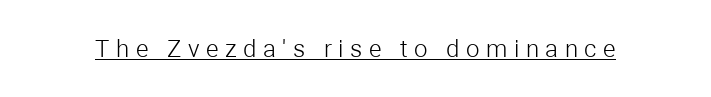
The image shows 24 px text type, upright; set unusually wide letter spacing (+0.27 em), underlined.
